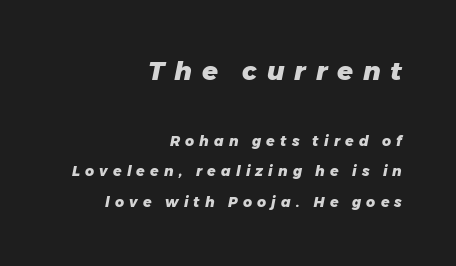
Q: Is the text bold? A: Yes.
Q: Is the text italic (slanted)? A: Yes, it leans right by about 11 degrees.
Q: Is the text underlined? A: No.
Q: How is the paragraph aligned? A: Right-aligned.
Q: Is the spacing between letters normal or unusually wide? A: Unusually wide.
Q: Is the spacing between lines tight, normal or loose? A: Loose.
Q: Which block of text is set in a larger size, the first (top) or the second (bottom)? A: The first (top) one.
